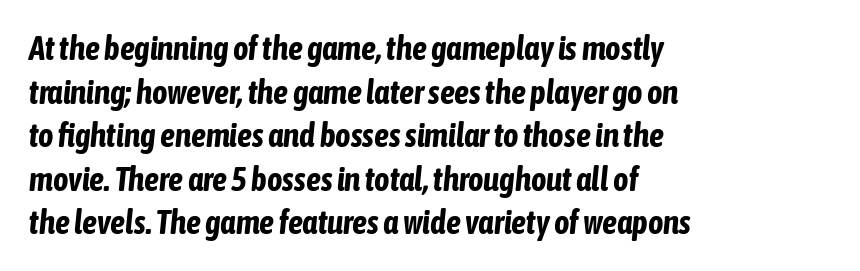
{"italic": "yes", "lean": "right", "slant_degrees": 6, "bold": "yes", "weight": "bold", "width": "condensed", "stroke_contrast": "low", "x_height": "medium", "monospaced": "no", "underline": "no", "align": "left", "line_spacing": "normal", "line_spacing_ratio": 1.32, "letter_spacing": "normal", "letter_spacing_em": 0.0, "glyph_px": 33}
